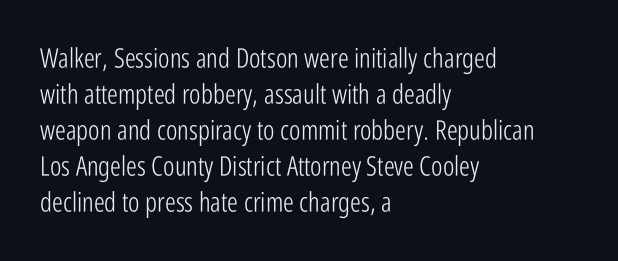
A clean baseline with only descenders dipping below it. The letters stand upright; this is a roman face. The letterforms sit shoulder to shoulder at normal distance. The compositor pushed each line to the left boundary.
